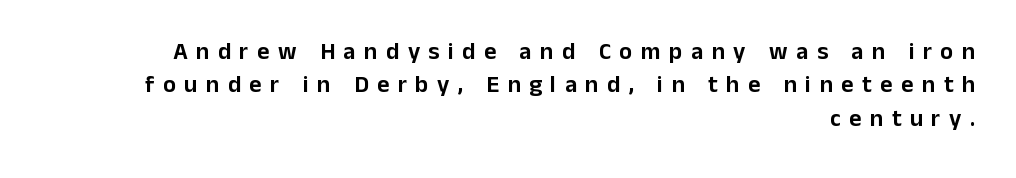
{"italic": "no", "underline": "no", "align": "right", "line_spacing": "normal", "line_spacing_ratio": 1.39, "letter_spacing": "wide", "letter_spacing_em": 0.35, "glyph_px": 24}
